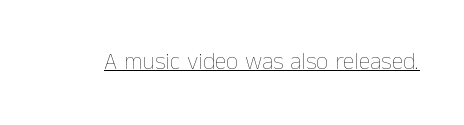
The image shows 24 px text type, upright; set normal letter spacing, underlined.
